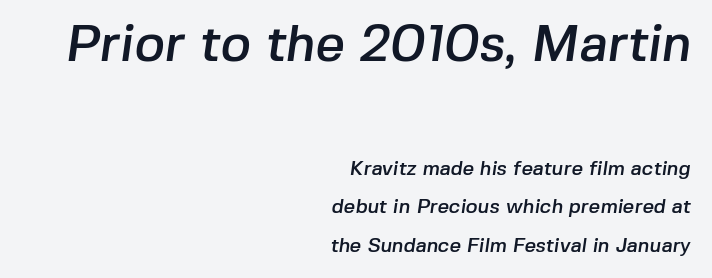
{"serif": "no", "width": "normal", "stroke_contrast": "low", "x_height": "medium", "monospaced": "no", "underline": "no", "align": "right", "line_spacing": "loose", "line_spacing_ratio": 1.91, "letter_spacing": "normal", "letter_spacing_em": 0.0, "larger_block": "first", "size_ratio": 2.55, "glyph_px": 51}
